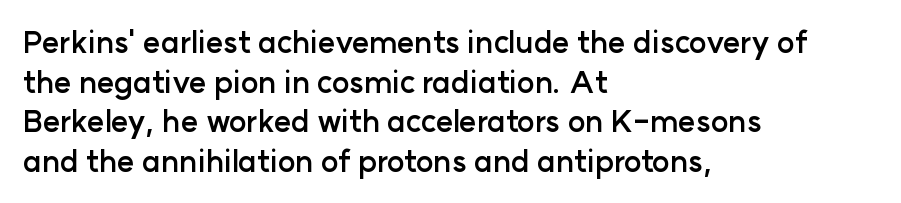
The image shows 30 px semibold sans-serif type, upright; set left-aligned, normal line spacing (1.32x), normal letter spacing, not underlined; low stroke contrast and a medium x-height.
